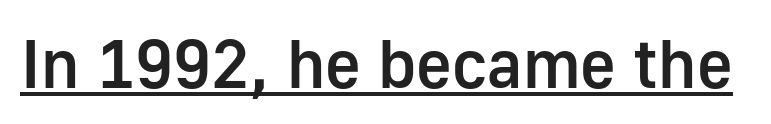
{"serif": "no", "italic": "no", "bold": "semi", "weight": "semibold", "width": "normal", "stroke_contrast": "low", "x_height": "medium", "monospaced": "no", "underline": "yes", "letter_spacing": "normal", "letter_spacing_em": 0.0, "glyph_px": 69}
